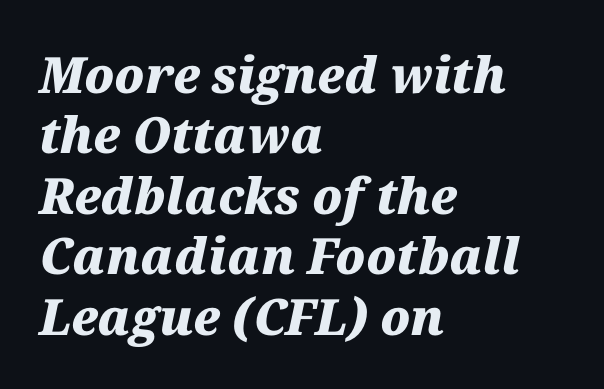
{"italic": "yes", "lean": "right", "slant_degrees": 12, "bold": "yes", "weight": "heavy", "width": "normal", "stroke_contrast": "medium", "x_height": "medium", "monospaced": "no", "underline": "no", "align": "left", "line_spacing_ratio": 1.21, "letter_spacing": "normal", "letter_spacing_em": 0.0, "glyph_px": 50}
